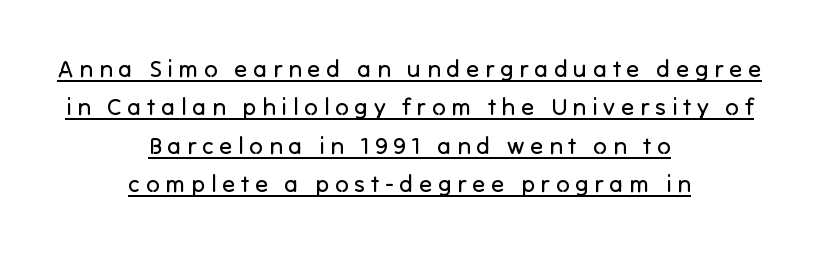
{"italic": "no", "bold": "no", "underline": "yes", "align": "center", "line_spacing": "normal", "line_spacing_ratio": 1.6, "letter_spacing": "wide", "letter_spacing_em": 0.24, "glyph_px": 24}
